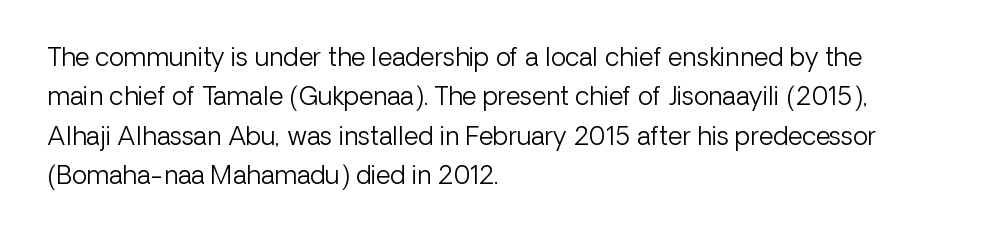
This block has exactly the height ordinary leading produces. Heft: none added — not bold. The face used here is rendered with its standard letterfit. Horizontally, the lines are justified to the leading edge only.
